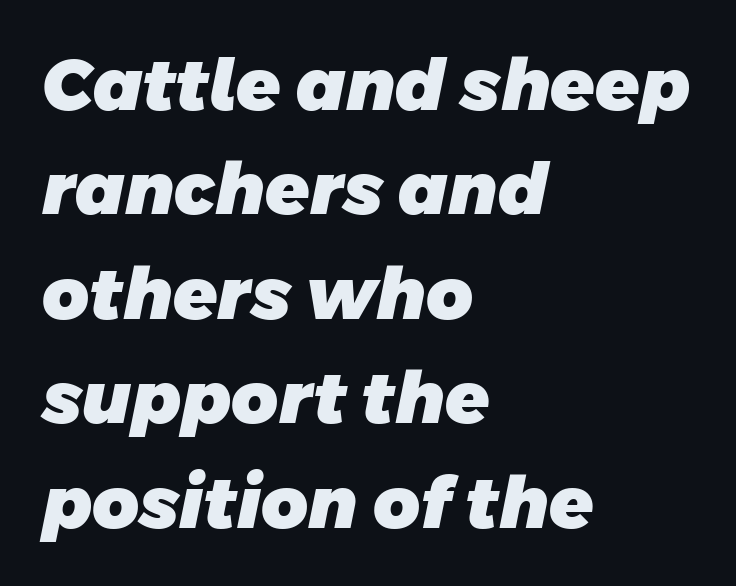
Baseline-to-baseline distance is the conventional proportion of letter height. Letters rest on an invisible, unmarked baseline. Varying glyph widths throughout — classic text-font behaviour. The type family on display is of the sans-serif kind. Short note: letters normally spaced. All the whitespace from short lines collects on the right.
